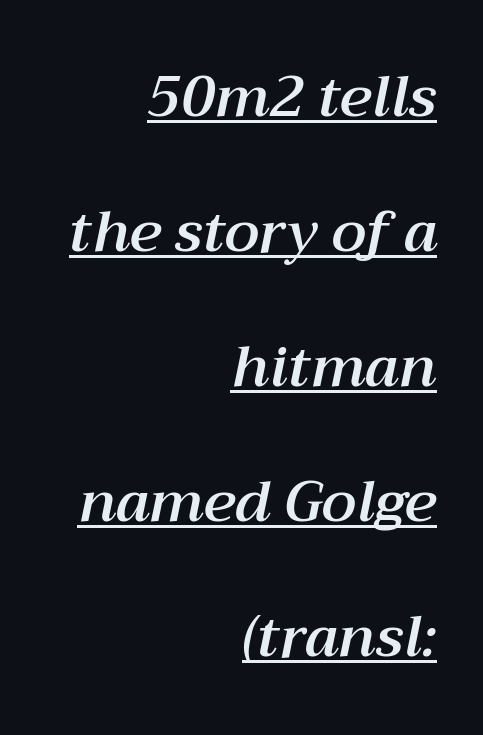
Q: Is the text italic (slanted)? A: Yes, it leans right by about 12 degrees.
Q: Is the text underlined? A: Yes.
Q: How is the paragraph aligned? A: Right-aligned.
Q: Is the spacing between letters normal or unusually wide? A: Normal.
Q: Is the spacing between lines tight, normal or loose? A: Loose.
Q: Width (condensed, normal, or wide)? A: Normal.
Q: Stroke contrast? A: Medium.
Q: x-height? A: Medium.
Q: Monospaced? A: No.
